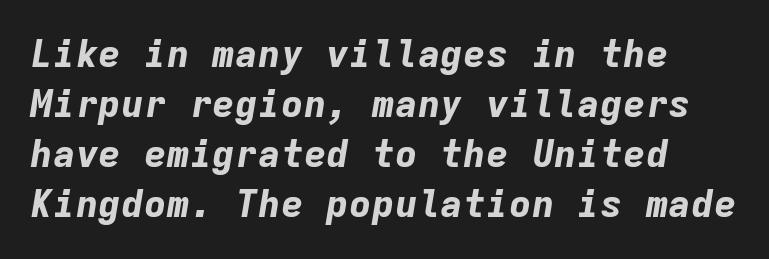
{"italic": "yes", "lean": "right", "slant_degrees": 9, "bold": "yes", "weight": "bold", "width": "normal", "stroke_contrast": "low", "x_height": "medium", "monospaced": "yes", "underline": "no", "line_spacing": "normal", "line_spacing_ratio": 1.32, "letter_spacing": "normal", "letter_spacing_em": 0.0, "glyph_px": 38}
